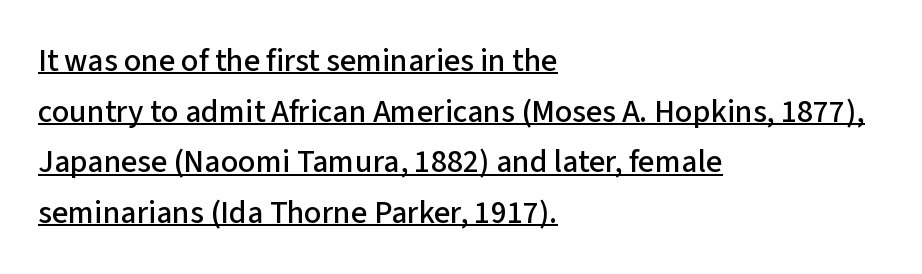
The image shows 32 px sans-serif type, upright; set left-aligned, normal line spacing (1.58x), normal letter spacing, underlined; low stroke contrast and a medium x-height.
